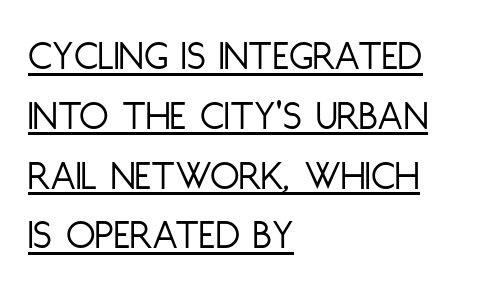
Q: Is the text bold? A: No.
Q: Is the text italic (slanted)? A: No, it is upright.
Q: Is the typeface a serif or a sans-serif typeface? A: Sans-serif.
Q: Is the text underlined? A: Yes.
Q: How is the paragraph aligned? A: Left-aligned.
Q: Is the spacing between letters normal or unusually wide? A: Normal.
Q: Is the spacing between lines tight, normal or loose? A: Normal.
Q: Width (condensed, normal, or wide)? A: Condensed.
Q: Stroke contrast? A: Low.
Q: x-height? A: Large.
Q: Monospaced? A: No.
